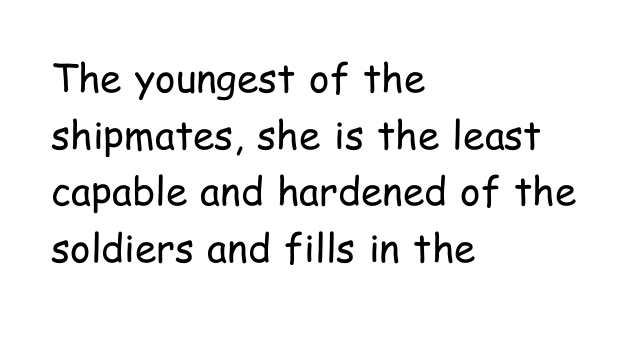
Does the copy run flush right? No — it runs flush left. This sample has the flowing, uneven cadence of proportional lettering. Check where the strokes stop: nothing finishes them off — pure sans. Bold? No — there's no thickening of the strokes.
